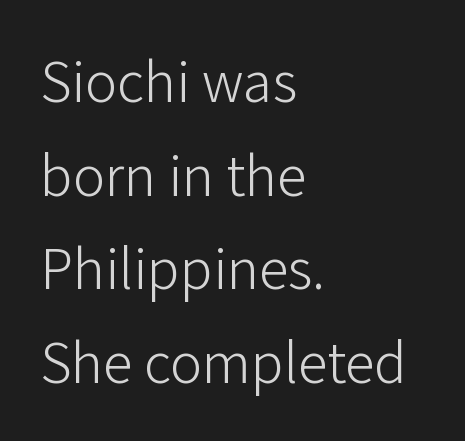
{"serif": "no", "italic": "no", "bold": "no", "weight": "light", "width": "normal", "stroke_contrast": "low", "x_height": "medium", "monospaced": "no", "underline": "no", "align": "left", "line_spacing": "normal", "line_spacing_ratio": 1.56, "letter_spacing": "normal", "letter_spacing_em": 0.0, "glyph_px": 60}
